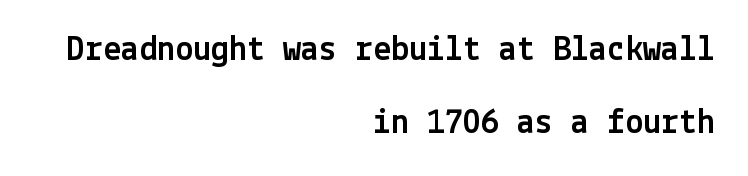
{"serif": "no", "italic": "no", "width": "normal", "x_height": "medium", "underline": "no", "align": "right", "line_spacing": "loose", "line_spacing_ratio": 2.03, "letter_spacing": "normal", "letter_spacing_em": 0.0, "glyph_px": 36}
